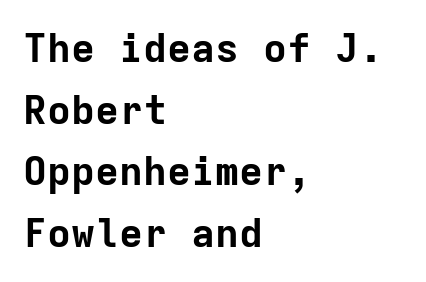
{"serif": "no", "italic": "no", "bold": "yes", "weight": "bold", "width": "normal", "stroke_contrast": "low", "x_height": "medium", "monospaced": "yes", "underline": "no", "align": "left", "line_spacing": "normal", "line_spacing_ratio": 1.54, "letter_spacing": "normal", "letter_spacing_em": 0.0, "glyph_px": 40}
